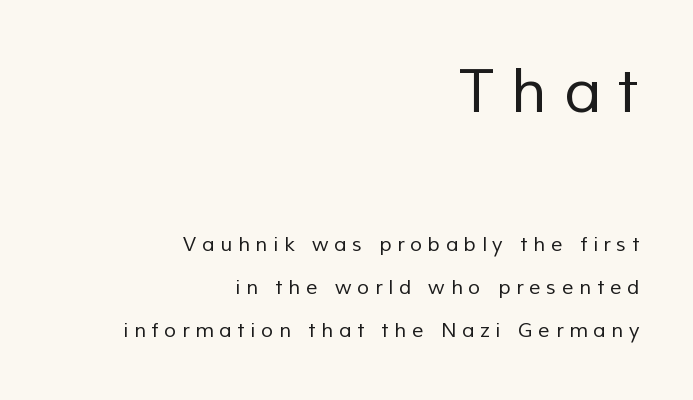
The image shows 60 px regular-weight sans-serif type; set right-aligned, loose line spacing (2.15x), unusually wide letter spacing (+0.29 em), not underlined; the first (top) block is 3.0x larger; low stroke contrast and a medium x-height.
